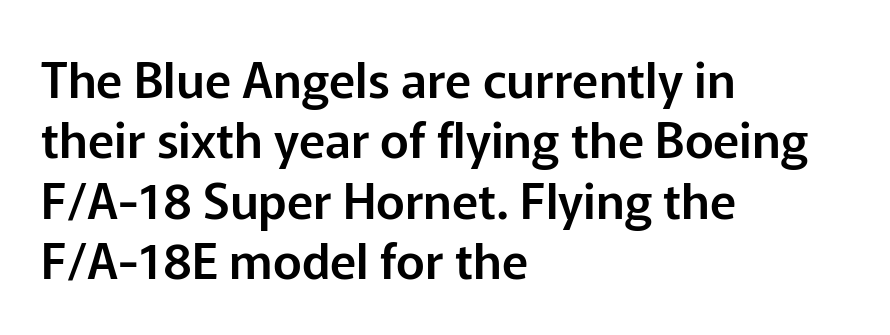
The image shows 49 px sans-serif type, upright; set left-aligned, line spacing 1.23x, normal letter spacing, not underlined; low stroke contrast and a medium x-height.
